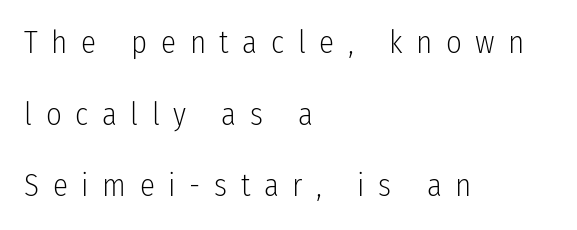
Q: Is the text bold? A: No.
Q: Is the text italic (slanted)? A: No, it is upright.
Q: Is the typeface a serif or a sans-serif typeface? A: Sans-serif.
Q: Is the text underlined? A: No.
Q: How is the paragraph aligned? A: Left-aligned.
Q: Is the spacing between letters normal or unusually wide? A: Unusually wide.
Q: Is the spacing between lines tight, normal or loose? A: Loose.
Q: Width (condensed, normal, or wide)? A: Condensed.
Q: Stroke contrast? A: Low.
Q: x-height? A: Medium.
Q: Monospaced? A: No.
